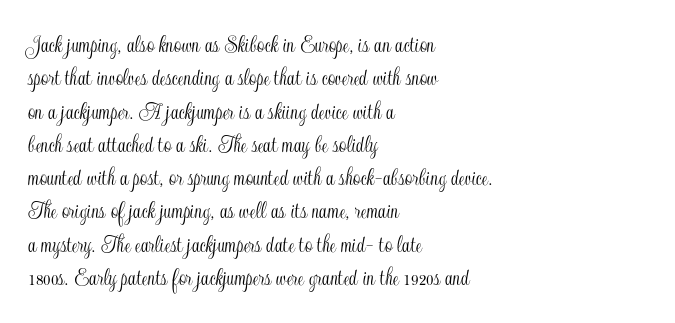
{"underline": "no", "align": "left", "line_spacing": "normal", "line_spacing_ratio": 1.28, "letter_spacing": "normal", "letter_spacing_em": 0.0, "glyph_px": 26}
